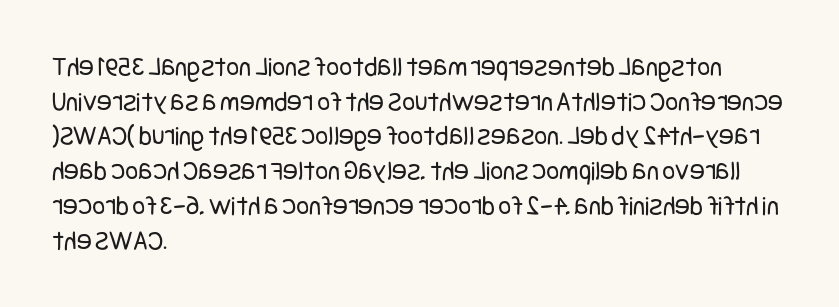
{"serif": "no", "italic": "no", "bold": "no", "weight": "regular", "width": "condensed", "stroke_contrast": "low", "x_height": "large", "underline": "no", "align": "left", "line_spacing_ratio": 1.24, "letter_spacing": "normal", "letter_spacing_em": 0.0, "glyph_px": 28}
